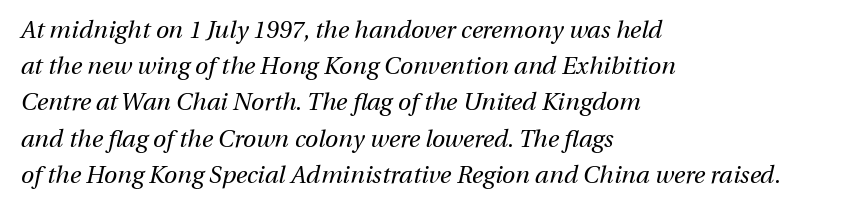
Q: Is the text bold? A: No.
Q: Is the text italic (slanted)? A: Yes, it leans right by about 13 degrees.
Q: Is the text underlined? A: No.
Q: How is the paragraph aligned? A: Left-aligned.
Q: Is the spacing between letters normal or unusually wide? A: Normal.
Q: Is the spacing between lines tight, normal or loose? A: Normal.
